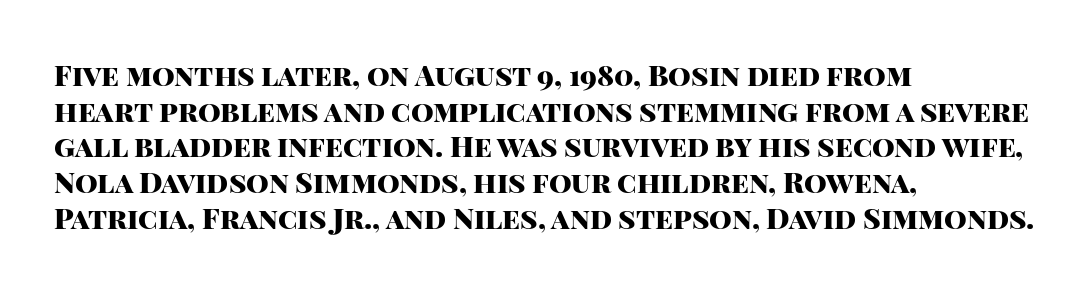
{"serif": "no", "italic": "no", "bold": "yes", "weight": "heavy", "width": "normal", "stroke_contrast": "high", "x_height": "large", "monospaced": "no", "underline": "no", "align": "left", "line_spacing_ratio": 1.23, "letter_spacing": "normal", "letter_spacing_em": 0.0, "glyph_px": 29}
